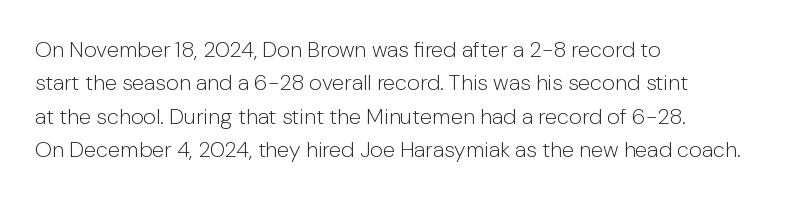
Summary of vertical rhythm: regular, with standard interline spacing. No extra ink here — the face is not bold. Quick note: not italic, upright. Horizontal alignment here is leftward, the default for most running prose.
